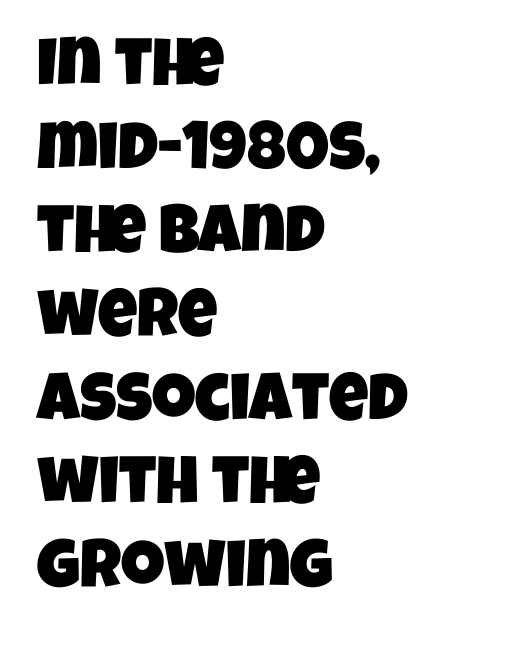
The rendering anchors every line to the left-hand side. You could call the tracking neutral — neither tight nor loose. Descenders hang freely into open space. The letters advance in unequal steps, a hallmark of proportional type. Examine the stroke ends and you'll find no serifs.
